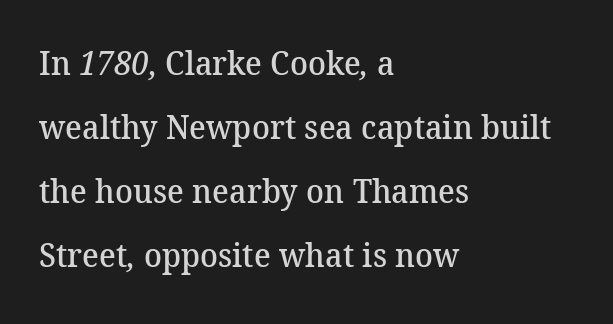
Q: Is the text bold? A: Semi-bold.
Q: Is the typeface a serif or a sans-serif typeface? A: Serif.
Q: Is the text underlined? A: No.
Q: How is the paragraph aligned? A: Left-aligned.
Q: Is the spacing between letters normal or unusually wide? A: Normal.
Q: Is the spacing between lines tight, normal or loose? A: Loose.
Q: Width (condensed, normal, or wide)? A: Normal.
Q: Stroke contrast? A: Medium.
Q: x-height? A: Medium.
Q: Monospaced? A: No.
